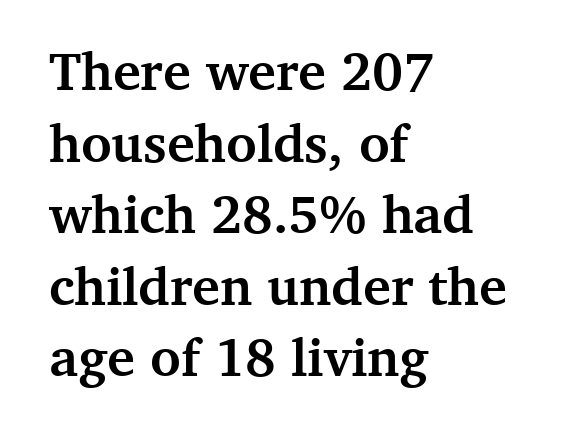
Q: Is the text bold? A: Yes.
Q: Is the text italic (slanted)? A: No, it is upright.
Q: Is the typeface a serif or a sans-serif typeface? A: Serif.
Q: Is the text underlined? A: No.
Q: How is the paragraph aligned? A: Left-aligned.
Q: Is the spacing between letters normal or unusually wide? A: Normal.
Q: Is the spacing between lines tight, normal or loose? A: Normal.
Q: Width (condensed, normal, or wide)? A: Normal.
Q: Stroke contrast? A: Medium.
Q: x-height? A: Medium.
Q: Monospaced? A: No.
